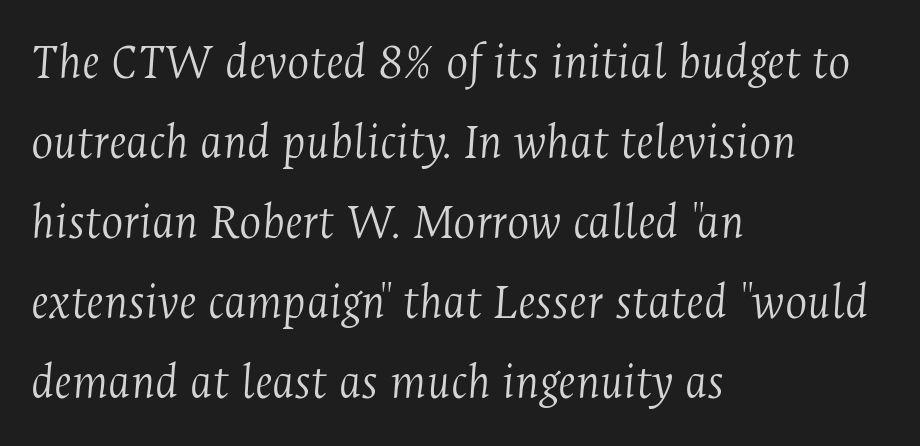
The image shows 52 px light, condensed serif type, italic (leaning right); set left-aligned, normal line spacing (1.54x), normal letter spacing, not underlined; medium stroke contrast and a medium x-height.
